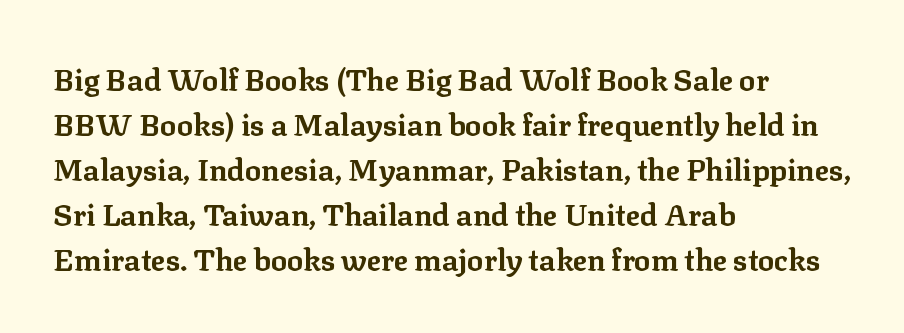
The image shows 30 px bold serif type, upright; set left-aligned, normal line spacing (1.5x), normal letter spacing, not underlined; low stroke contrast and a medium x-height.
